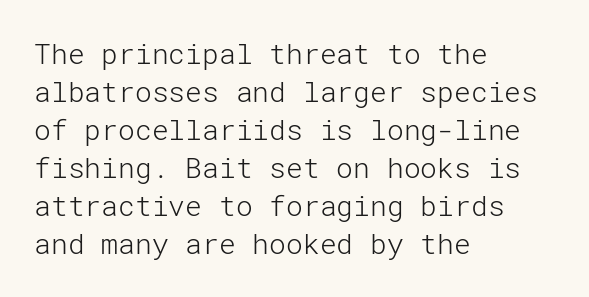
{"serif": "no", "italic": "no", "bold": "no", "weight": "light", "width": "normal", "stroke_contrast": "low", "x_height": "medium", "underline": "no", "align": "left", "line_spacing": "normal", "line_spacing_ratio": 1.36, "letter_spacing": "normal", "letter_spacing_em": 0.0, "glyph_px": 28}
